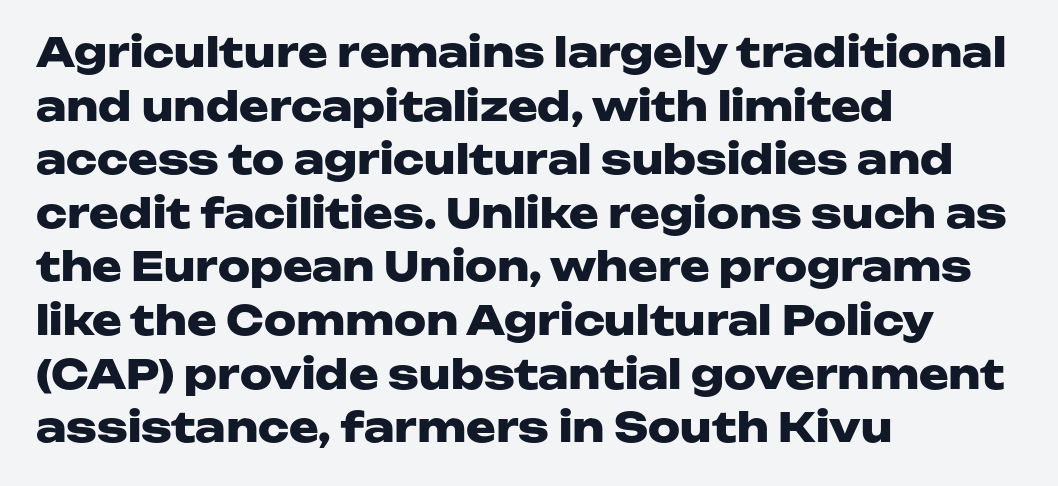
What weight is shown? A full bold with thick strokes. The foot of each line stays bare and open. Tracking here is standard; glyphs follow each other at the usual distance. In terms of posture, this sample is upright.
